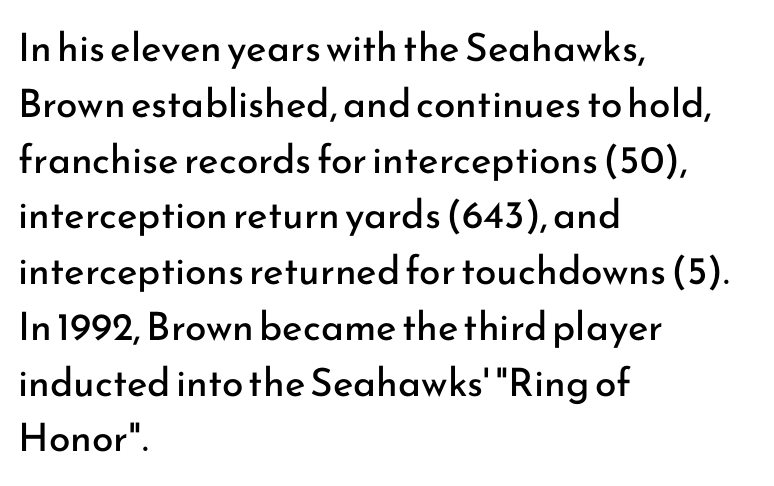
{"serif": "no", "italic": "no", "bold": "no", "weight": "regular", "width": "normal", "stroke_contrast": "low", "x_height": "small", "monospaced": "no", "underline": "no", "align": "left", "line_spacing": "normal", "line_spacing_ratio": 1.43, "letter_spacing": "normal", "letter_spacing_em": 0.0, "glyph_px": 39}
